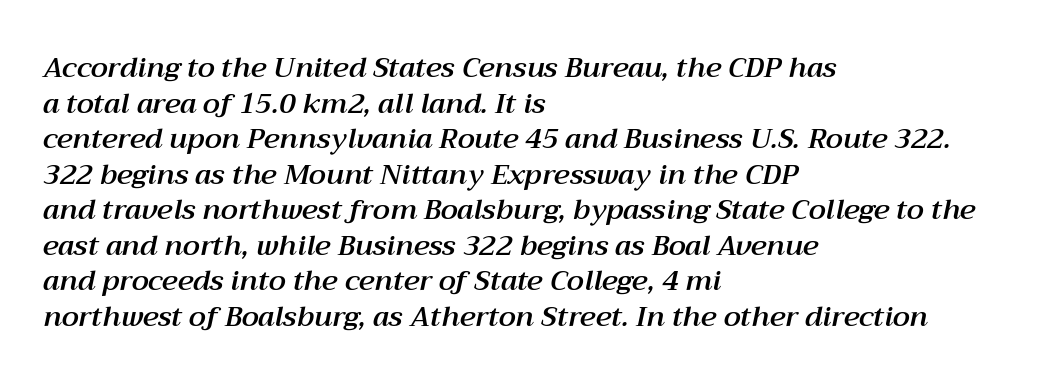
{"italic": "yes", "lean": "right", "slant_degrees": 12, "width": "normal", "stroke_contrast": "medium", "x_height": "medium", "monospaced": "no", "underline": "no", "align": "left", "line_spacing": "normal", "line_spacing_ratio": 1.27, "letter_spacing": "normal", "letter_spacing_em": 0.0, "glyph_px": 28}
